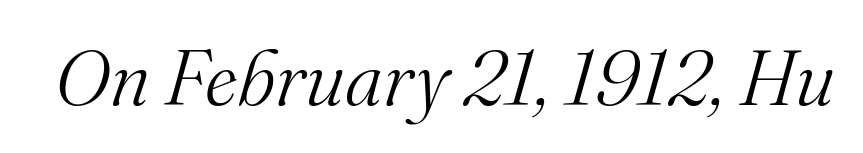
Q: Is the text bold? A: No.
Q: Is the text italic (slanted)? A: Yes, it leans right by about 16 degrees.
Q: Is the typeface a serif or a sans-serif typeface? A: Serif.
Q: Is the text underlined? A: No.
Q: Is the spacing between letters normal or unusually wide? A: Normal.
Q: Width (condensed, normal, or wide)? A: Normal.
Q: Stroke contrast? A: Medium.
Q: x-height? A: Small.
Q: Monospaced? A: No.
